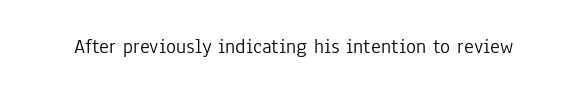
The passage shown is not underscored anywhere. The font's upright variant was chosen for this text. Stems here are at most as thick as an everyday book face. Observe the ordinary spacing: letters are neighbours, not strangers.
